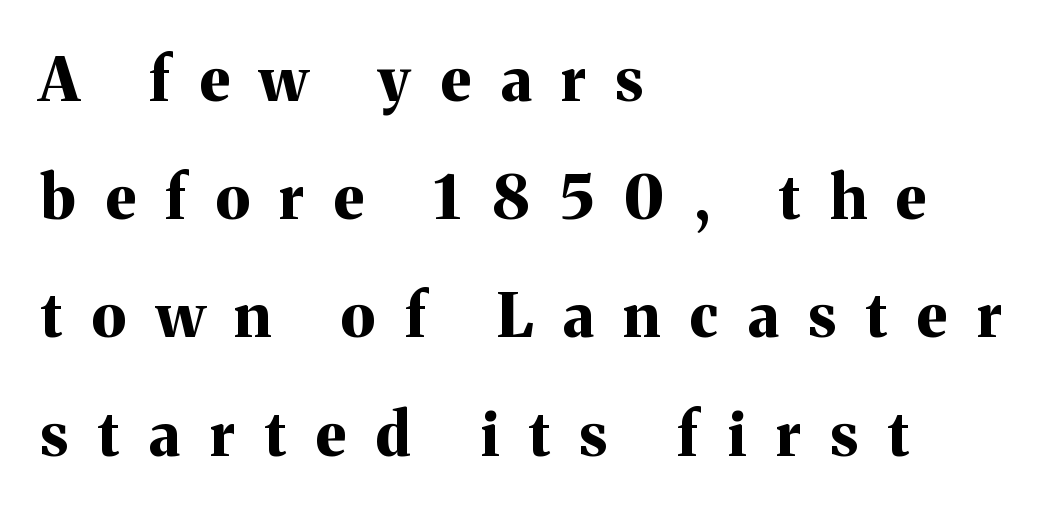
The image shows 60 px bold serif type, upright; set left-aligned, loose line spacing (1.97x), unusually wide letter spacing (+0.5 em), not underlined; medium stroke contrast and a medium x-height.
